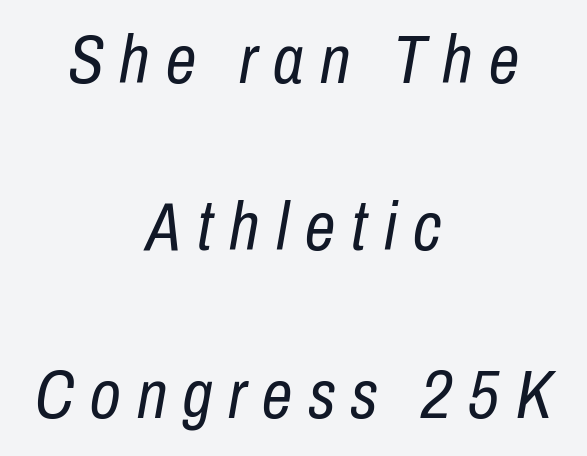
The image shows 68 px regular-weight, condensed type, italic (leaning right); set centered, loose line spacing (2.46x), unusually wide letter spacing (+0.24 em), not underlined; low stroke contrast and a medium x-height.
